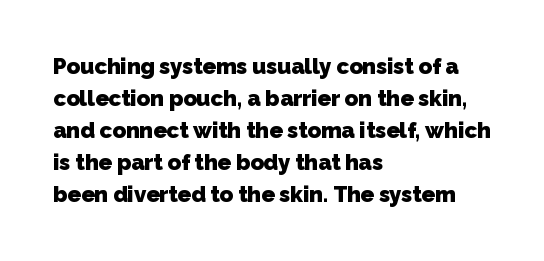
Q: Is the text bold? A: Yes.
Q: Is the text underlined? A: No.
Q: How is the paragraph aligned? A: Left-aligned.
Q: Is the spacing between letters normal or unusually wide? A: Normal.
Q: Is the spacing between lines tight, normal or loose? A: Normal.
